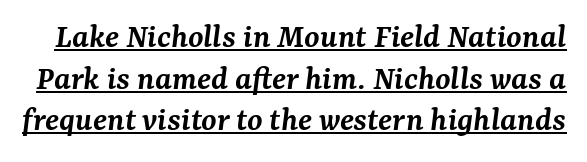
Here the glyphs are tracked normally, forming tight word shapes. Note the varied advance widths — an 'i' is clearly narrower than an 'm'. Stroke thickness is moderately raised; the sample reads as semibold. This is serif lettering, the kind often seen in printed books. A typographer would call this underscored text. These lines were composed using italics.
